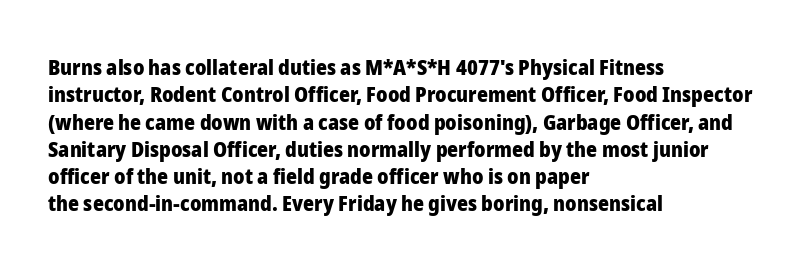
The rendering anchors every line to the left-hand side. This is the regular roman posture of the typeface. A normal amount of white space separates one row of letters from the next. The face used here is rendered with its standard letterfit. A clean baseline with only descenders dipping below it. The sample has been set heavy, in full bold.
